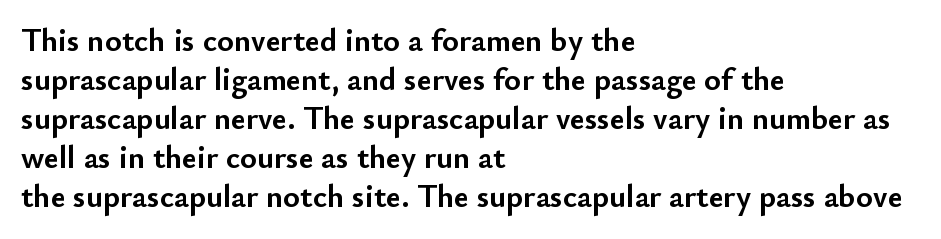
{"serif": "no", "italic": "no", "bold": "yes", "weight": "semibold", "width": "normal", "stroke_contrast": "low", "x_height": "small", "monospaced": "no", "underline": "no", "align": "left", "line_spacing_ratio": 1.22, "letter_spacing": "normal", "letter_spacing_em": 0.0, "glyph_px": 32}
